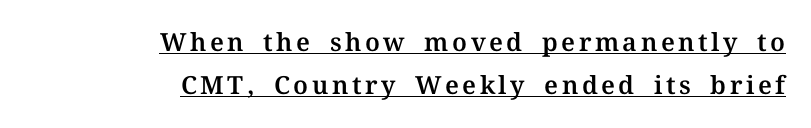
Does a line run under the words? Yes, clearly. Typeset ragged left — the right edge is the straight one. The letters stand upright; this is a roman face.
